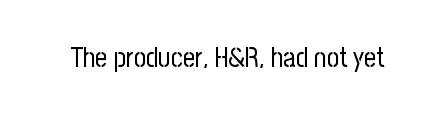
Q: Is the text bold? A: No.
Q: Is the text italic (slanted)? A: No, it is upright.
Q: Is the text underlined? A: No.
Q: Is the spacing between letters normal or unusually wide? A: Normal.
